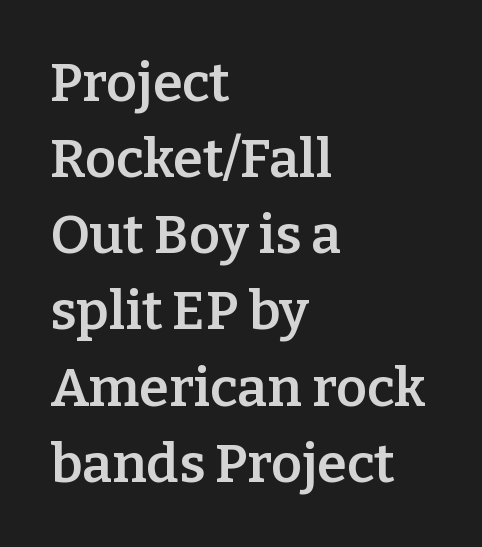
{"serif": "yes", "italic": "no", "bold": "semi", "weight": "semibold", "width": "normal", "stroke_contrast": "low", "x_height": "medium", "monospaced": "no", "underline": "no", "align": "left", "line_spacing": "normal", "line_spacing_ratio": 1.41, "letter_spacing": "normal", "letter_spacing_em": 0.0, "glyph_px": 54}
